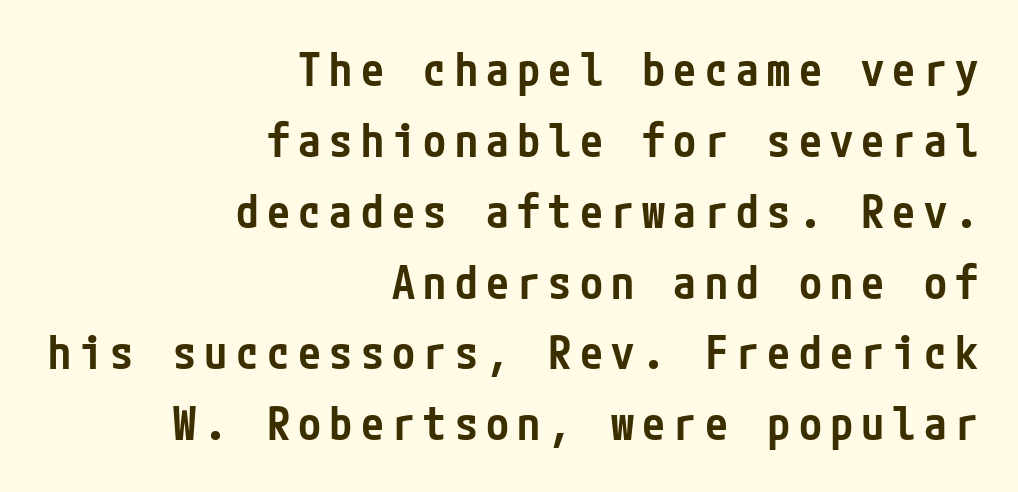
The image shows 46 px semibold, condensed sans-serif type, upright; set right-aligned, normal line spacing (1.54x), not underlined; low stroke contrast and a medium x-height.
